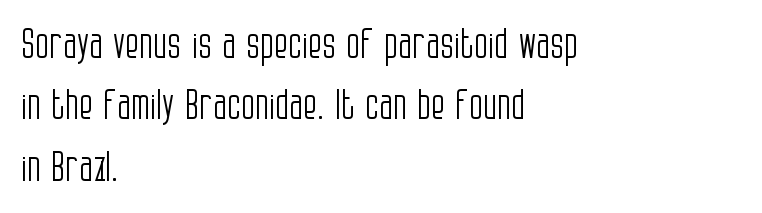
The image shows 41 px light, condensed sans-serif type, upright; set left-aligned, normal line spacing (1.5x), normal letter spacing, not underlined; low stroke contrast and a large x-height.
